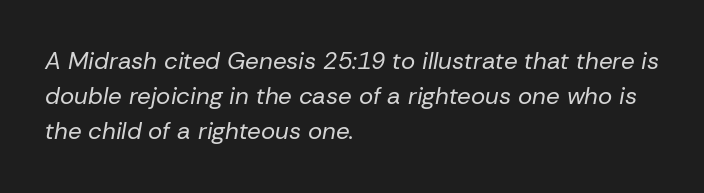
Posture: slanted. Descenders hang freely into open space. Which margin do the lines hug? The left one — the right edge is uneven. A typesetter would call this leading conventional body-copy spacing. Letter spacing: default.
